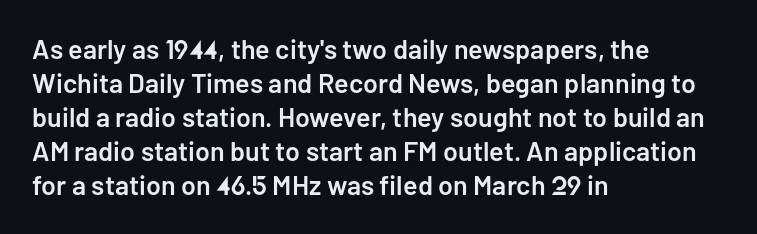
Q: Is the text bold? A: Semi-bold.
Q: Is the text italic (slanted)? A: No, it is upright.
Q: Is the text underlined? A: No.
Q: How is the paragraph aligned? A: Left-aligned.
Q: Is the spacing between letters normal or unusually wide? A: Normal.
Q: Is the spacing between lines tight, normal or loose? A: Normal.
